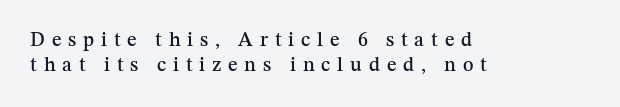
Q: Is the text italic (slanted)? A: No, it is upright.
Q: Is the text underlined? A: No.
Q: How is the paragraph aligned? A: Left-aligned.
Q: Is the spacing between letters normal or unusually wide? A: Unusually wide.
Q: Is the spacing between lines tight, normal or loose? A: Normal.
